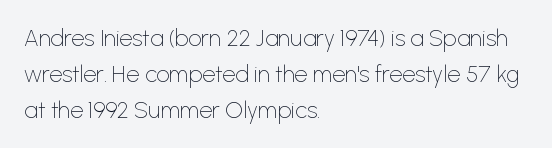
The image shows 23 px text type, upright; set left-aligned, normal line spacing (1.56x), normal letter spacing, not underlined.
